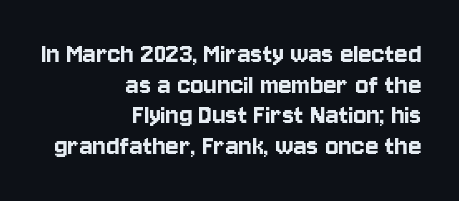
Q: Is the text italic (slanted)? A: No, it is upright.
Q: Is the typeface a serif or a sans-serif typeface? A: Sans-serif.
Q: Is the text underlined? A: No.
Q: How is the paragraph aligned? A: Right-aligned.
Q: Is the spacing between letters normal or unusually wide? A: Normal.
Q: Is the spacing between lines tight, normal or loose? A: Tight.
Q: Width (condensed, normal, or wide)? A: Condensed.
Q: Stroke contrast? A: Low.
Q: x-height? A: Large.
Q: Monospaced? A: No.
